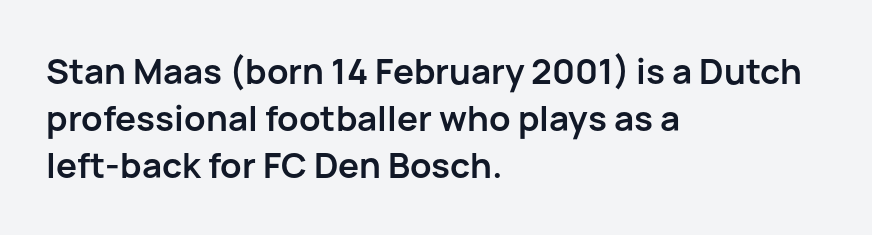
Does the weight exceed regular? Yes, all the way to bold. Each word holds together tightly as a unit, with standard inter-letter gaps. Style check: upright. What's the leading like? Ordinary, nothing unusual. The passage shown is typed in a proportional face where columns would drift. Are there feet on the stems? There aren't — it's a sans.
